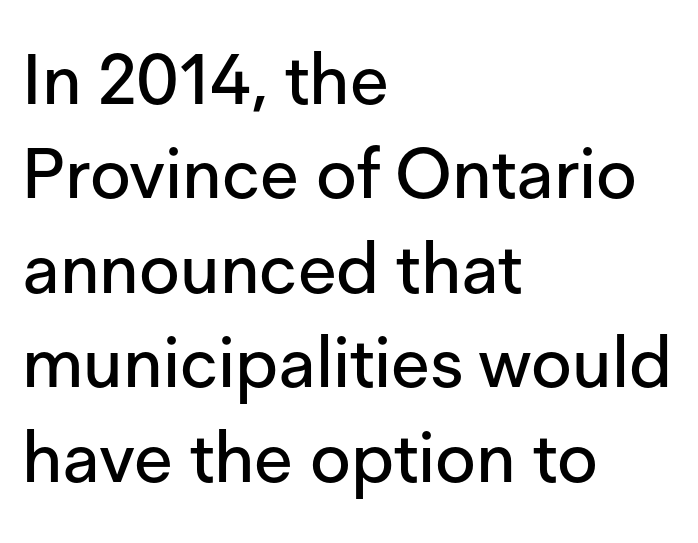
Q: Is the text italic (slanted)? A: No, it is upright.
Q: Is the typeface a serif or a sans-serif typeface? A: Sans-serif.
Q: Is the text underlined? A: No.
Q: How is the paragraph aligned? A: Left-aligned.
Q: Is the spacing between letters normal or unusually wide? A: Normal.
Q: Is the spacing between lines tight, normal or loose? A: Normal.
Q: Width (condensed, normal, or wide)? A: Normal.
Q: Stroke contrast? A: Low.
Q: x-height? A: Medium.
Q: Monospaced? A: No.
